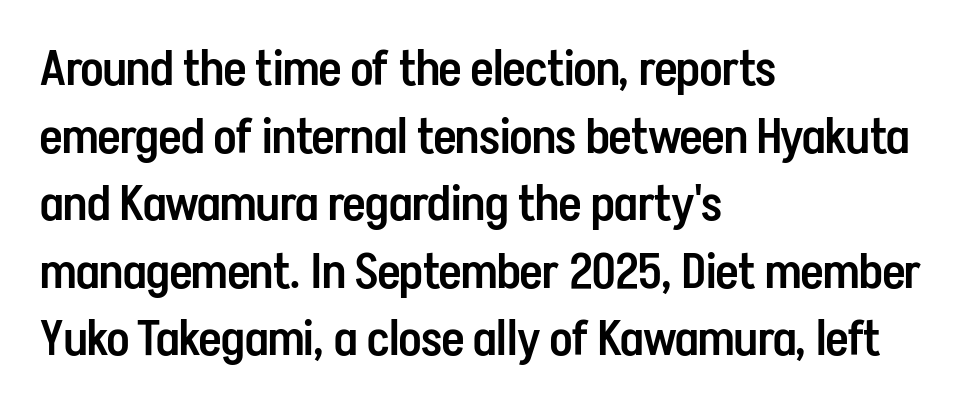
Has an underline been added? It has not. In terms of posture, this sample is upright. Layout note: lines flush left. This is moderately heavy type, rendered in semibold. A typesetter would call this proportional, since set widths differ per character.
